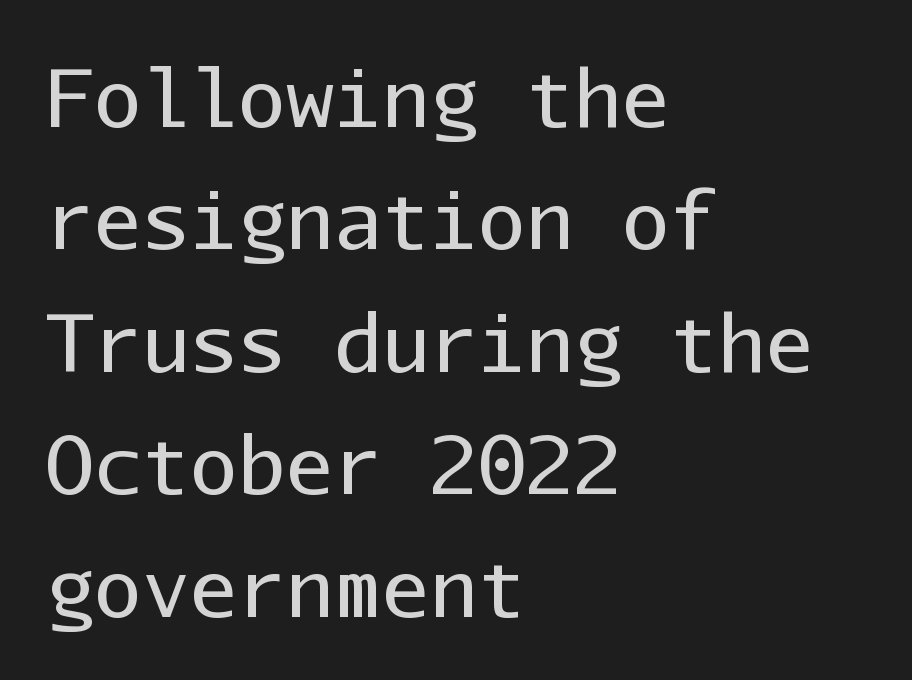
{"serif": "no", "italic": "no", "bold": "no", "weight": "regular", "width": "normal", "stroke_contrast": "low", "x_height": "medium", "monospaced": "yes", "underline": "no", "align": "left", "line_spacing": "normal", "line_spacing_ratio": 1.53, "letter_spacing": "normal", "letter_spacing_em": 0.0, "glyph_px": 80}
